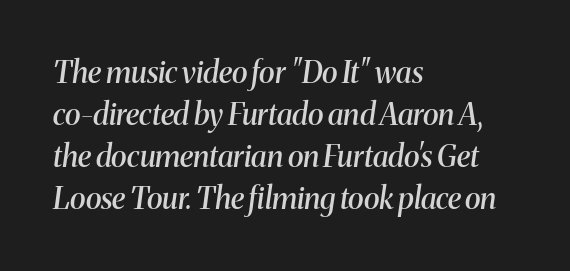
The image shows 30 px semibold serif type, italic (leaning right); set left-aligned, normal line spacing (1.4x), normal letter spacing, not underlined; medium stroke contrast and a medium x-height.
